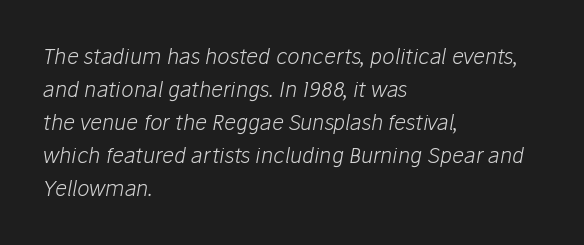
Q: Is the text bold? A: No.
Q: Is the text italic (slanted)? A: Yes, it leans right by about 10 degrees.
Q: Is the text underlined? A: No.
Q: How is the paragraph aligned? A: Left-aligned.
Q: Is the spacing between letters normal or unusually wide? A: Normal.
Q: Is the spacing between lines tight, normal or loose? A: Normal.
